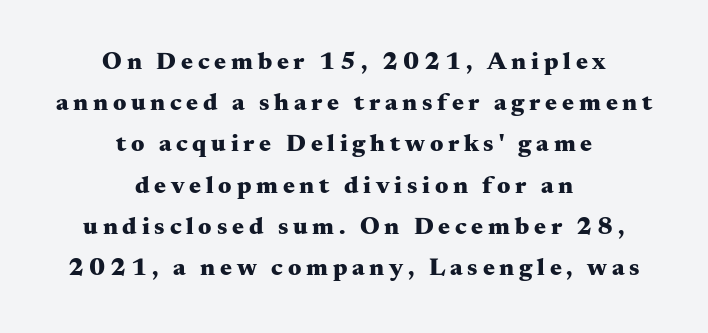
{"italic": "no", "bold": "yes", "underline": "no", "align": "center", "line_spacing": "normal", "line_spacing_ratio": 1.65, "glyph_px": 25}
